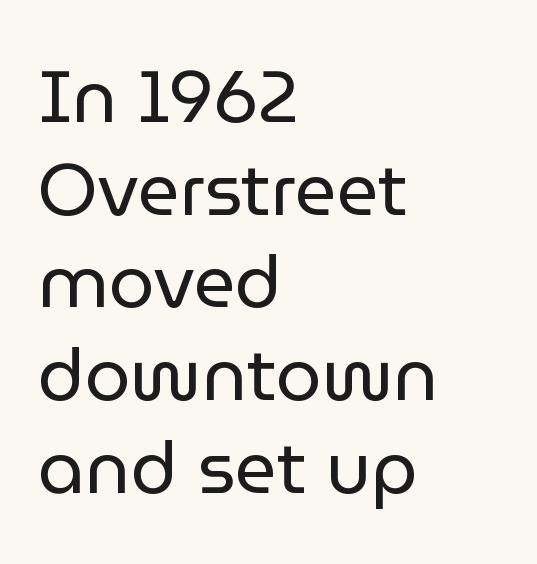
The image shows 73 px regular-weight sans-serif type, upright; set left-aligned, normal line spacing (1.27x), normal letter spacing, not underlined; low stroke contrast and a medium x-height.
